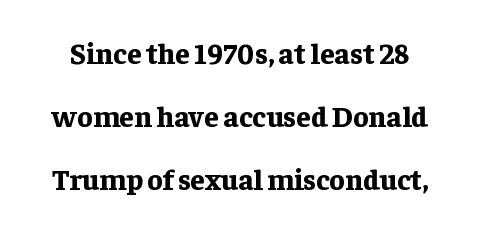
The image shows 29 px bold serif type, upright; set loose line spacing (2.17x), normal letter spacing, not underlined; low stroke contrast and a medium x-height.
